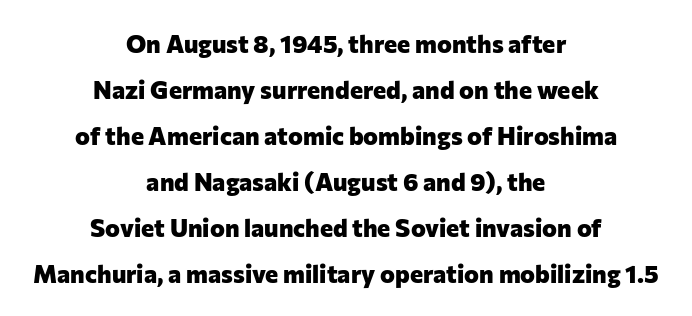
The image shows 25 px bold type, upright; set centered, line spacing 1.84x, normal letter spacing, not underlined.
